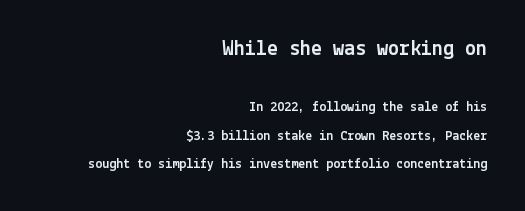
{"italic": "no", "underline": "no", "align": "right", "line_spacing": "loose", "line_spacing_ratio": 2.03, "letter_spacing": "normal", "letter_spacing_em": 0.0, "larger_block": "first", "size_ratio": 1.57, "glyph_px": 22}
